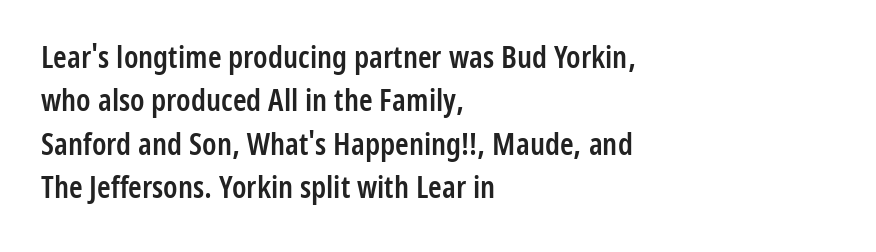
{"serif": "no", "italic": "no", "bold": "semi", "weight": "semibold", "width": "condensed", "stroke_contrast": "low", "x_height": "medium", "monospaced": "no", "underline": "no", "align": "left", "line_spacing": "normal", "line_spacing_ratio": 1.4, "letter_spacing": "normal", "letter_spacing_em": 0.0, "glyph_px": 31}
